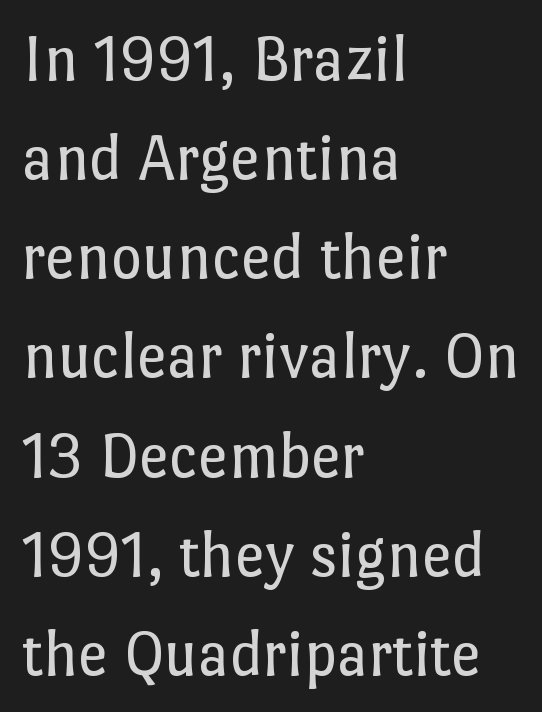
Q: Is the text bold? A: No.
Q: Is the text italic (slanted)? A: No, it is upright.
Q: Is the text underlined? A: No.
Q: How is the paragraph aligned? A: Left-aligned.
Q: Is the spacing between letters normal or unusually wide? A: Normal.
Q: Is the spacing between lines tight, normal or loose? A: Normal.
Q: Width (condensed, normal, or wide)? A: Normal.
Q: Stroke contrast? A: Low.
Q: x-height? A: Medium.
Q: Monospaced? A: No.
